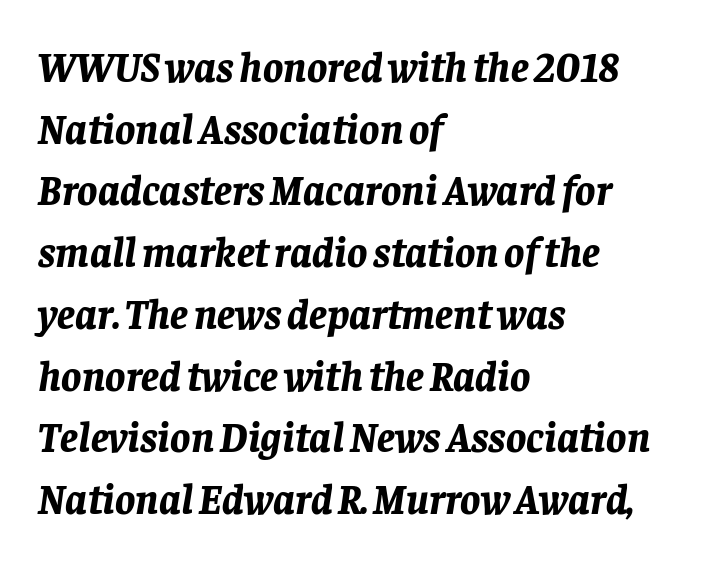
The face used here has the dense, thick strokes of a bold. Varying glyph widths throughout — classic text-font behaviour. Just letters on the line, the space beneath them empty. The passage shown leans; its letterforms are oblique.
